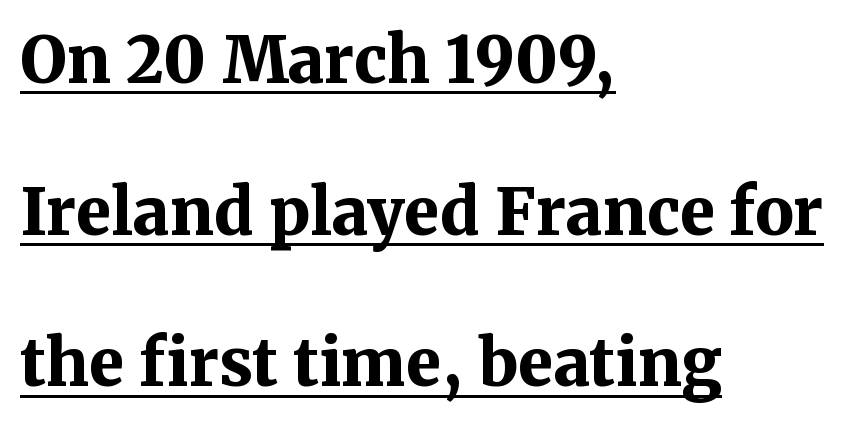
This sample carries an underscore along the baseline area. The rendering keeps characters at their native spacing. Does the lettering tilt? It doesn't — this is upright. Typeset ragged right — the left edge is the straight one.
